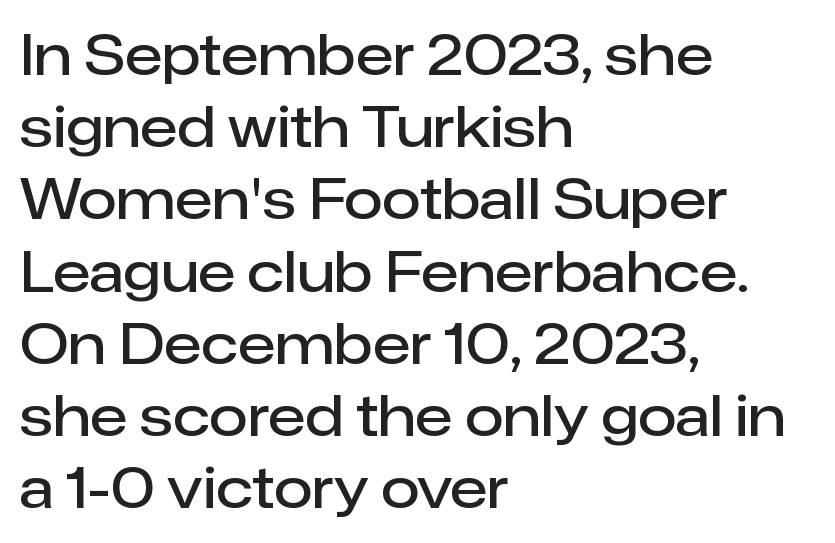
{"serif": "no", "italic": "no", "bold": "semi", "weight": "semibold", "width": "normal", "stroke_contrast": "low", "x_height": "medium", "monospaced": "no", "underline": "no", "align": "left", "line_spacing": "normal", "line_spacing_ratio": 1.29, "letter_spacing": "normal", "letter_spacing_em": 0.0, "glyph_px": 56}
